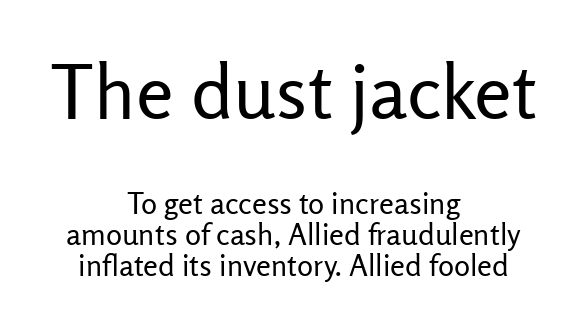
{"serif": "no", "italic": "no", "bold": "no", "weight": "regular", "width": "normal", "stroke_contrast": "low", "x_height": "medium", "monospaced": "no", "underline": "no", "align": "center", "line_spacing": "tight", "line_spacing_ratio": 1.04, "letter_spacing": "normal", "letter_spacing_em": 0.0, "larger_block": "first", "size_ratio": 2.53, "glyph_px": 76}
